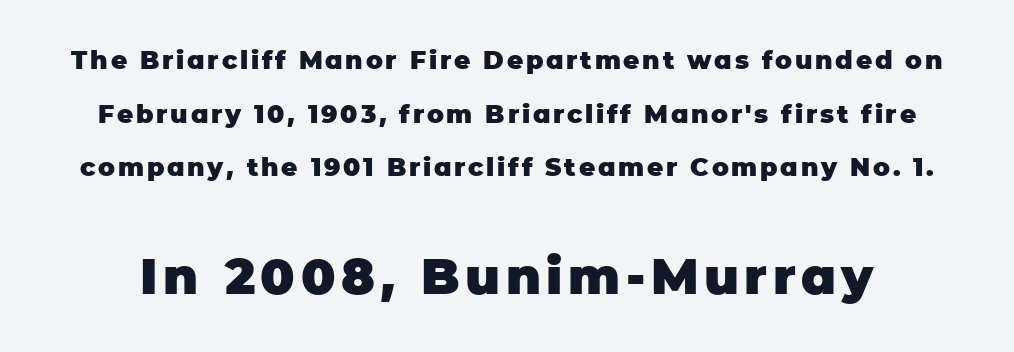
{"serif": "no", "italic": "no", "bold": "yes", "weight": "heavy", "width": "normal", "stroke_contrast": "low", "x_height": "large", "monospaced": "no", "underline": "no", "line_spacing": "loose", "line_spacing_ratio": 2.15, "larger_block": "second", "size_ratio": 2.0, "glyph_px": 50}
